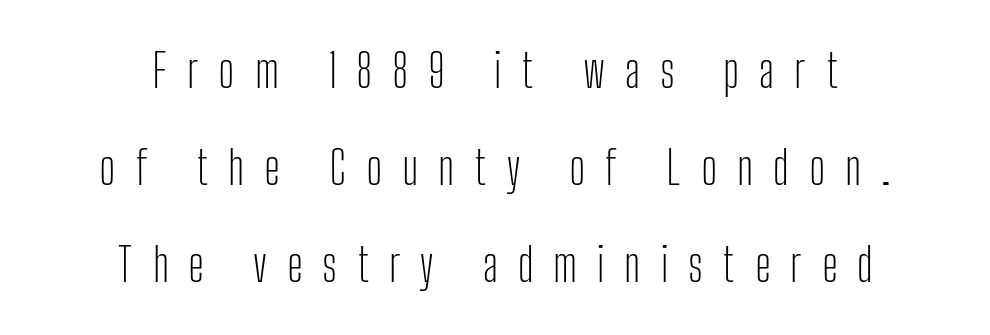
{"serif": "no", "italic": "no", "bold": "no", "weight": "light", "width": "condensed", "stroke_contrast": "low", "x_height": "medium", "monospaced": "no", "underline": "no", "align": "center", "line_spacing": "loose", "line_spacing_ratio": 2.11, "letter_spacing": "wide", "letter_spacing_em": 0.43, "glyph_px": 46}
